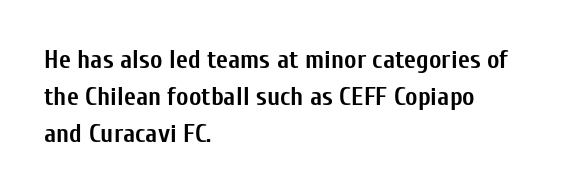
Q: Is the text bold? A: Yes.
Q: Is the text italic (slanted)? A: No, it is upright.
Q: Is the text underlined? A: No.
Q: How is the paragraph aligned? A: Left-aligned.
Q: Is the spacing between letters normal or unusually wide? A: Normal.
Q: Is the spacing between lines tight, normal or loose? A: Normal.
